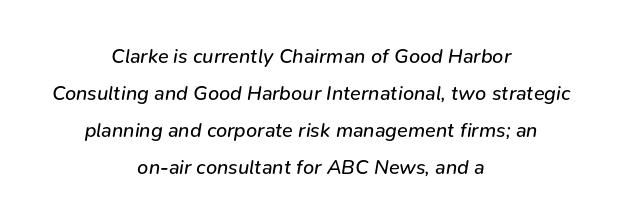
The image shows 20 px text type, italic (leaning right); set centered, line spacing 1.85x, normal letter spacing, not underlined.
